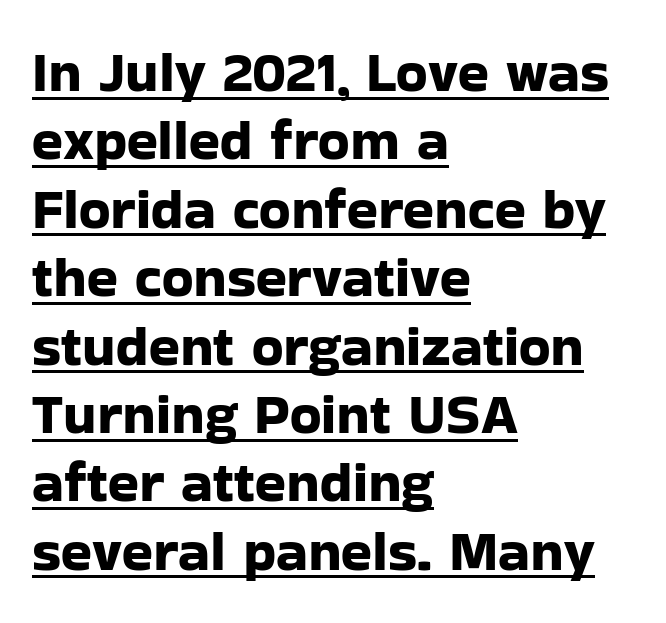
The image shows 57 px sans-serif type, upright; set left-aligned, line spacing 1.2x, normal letter spacing, underlined; low stroke contrast and a medium x-height.
